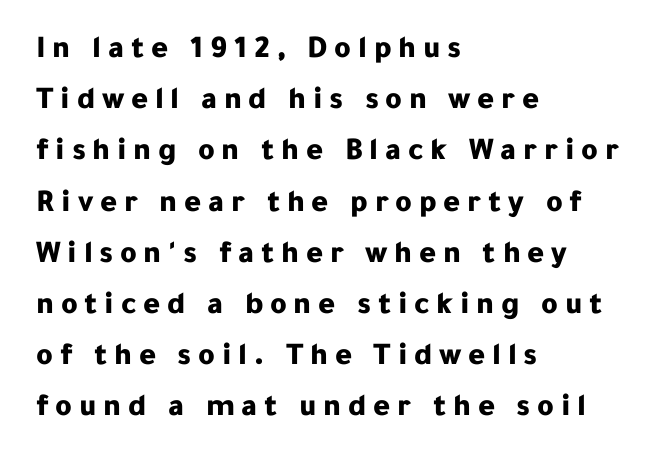
The image shows 32 px bold sans-serif type, upright; set left-aligned, normal line spacing (1.6x), unusually wide letter spacing (+0.21 em), not underlined; low stroke contrast and a medium x-height.
